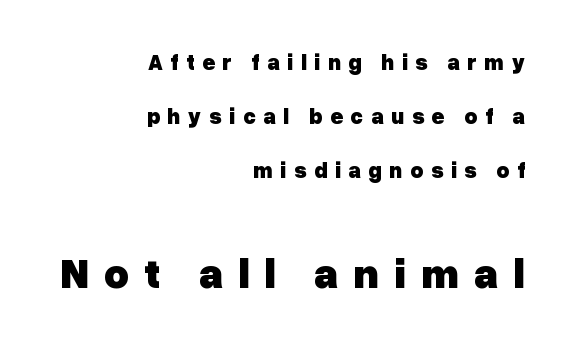
Posture: upright roman. This rendering widens character spacing well past its baseline value. Typeset ragged left — the right edge is the straight one. The face used here is a sans, in the tradition of grotesques and geometrics.
